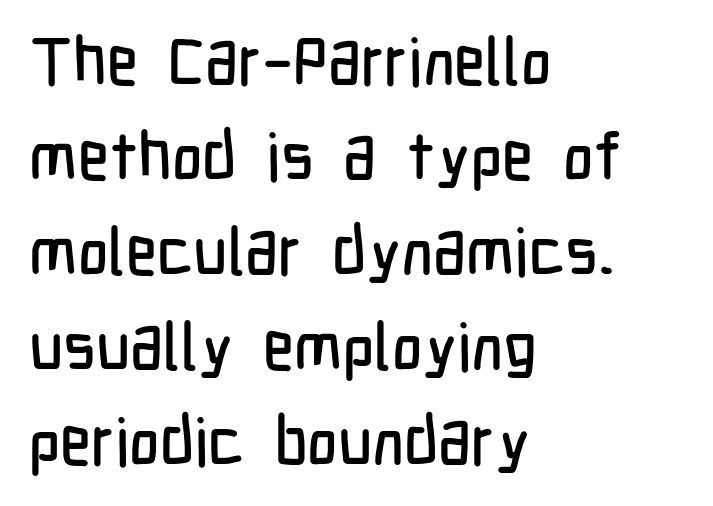
The image shows 66 px condensed sans-serif type, upright; set left-aligned, normal line spacing (1.44x), normal letter spacing, not underlined; low stroke contrast and a medium x-height.
